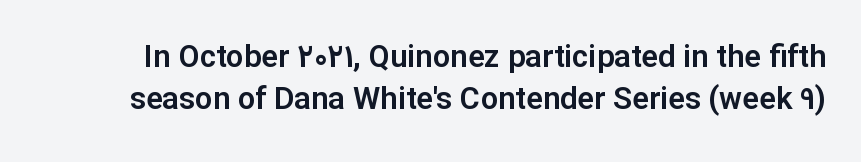
The image shows 31 px sans-serif type, upright; set normal line spacing (1.36x), normal letter spacing, not underlined; low stroke contrast and a medium x-height.
